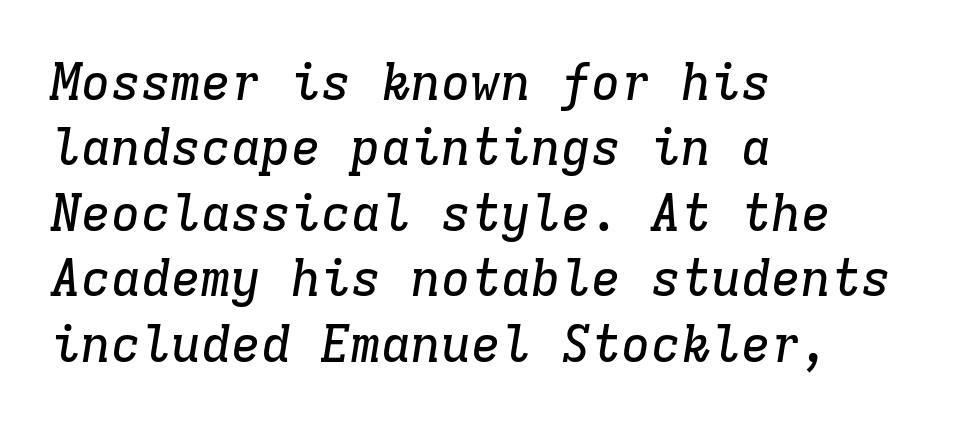
Q: Is the text italic (slanted)? A: Yes, it leans right by about 9 degrees.
Q: Is the typeface a serif or a sans-serif typeface? A: Serif.
Q: Is the text underlined? A: No.
Q: How is the paragraph aligned? A: Left-aligned.
Q: Is the spacing between letters normal or unusually wide? A: Normal.
Q: Is the spacing between lines tight, normal or loose? A: Normal.
Q: Width (condensed, normal, or wide)? A: Normal.
Q: Stroke contrast? A: Low.
Q: x-height? A: Medium.
Q: Monospaced? A: Yes.
